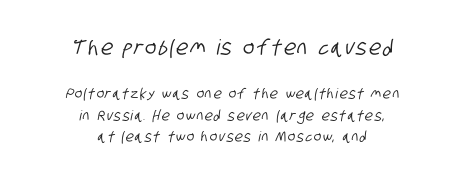
{"underline": "no", "align": "center", "line_spacing": "normal", "line_spacing_ratio": 1.54, "larger_block": "first", "size_ratio": 1.5, "glyph_px": 21}
